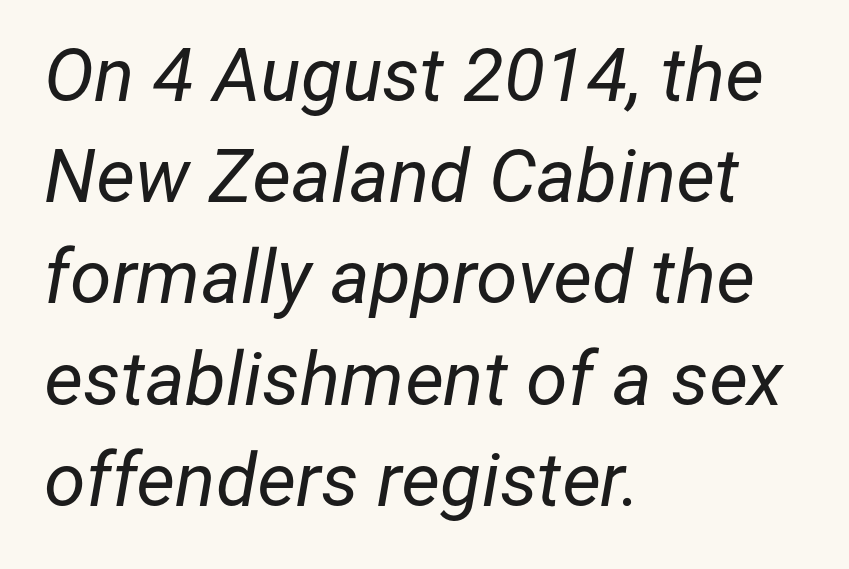
{"italic": "yes", "lean": "right", "slant_degrees": 12, "bold": "no", "weight": "regular", "width": "normal", "stroke_contrast": "low", "x_height": "medium", "monospaced": "no", "underline": "no", "align": "left", "line_spacing": "normal", "line_spacing_ratio": 1.35, "letter_spacing": "normal", "letter_spacing_em": 0.0, "glyph_px": 75}
